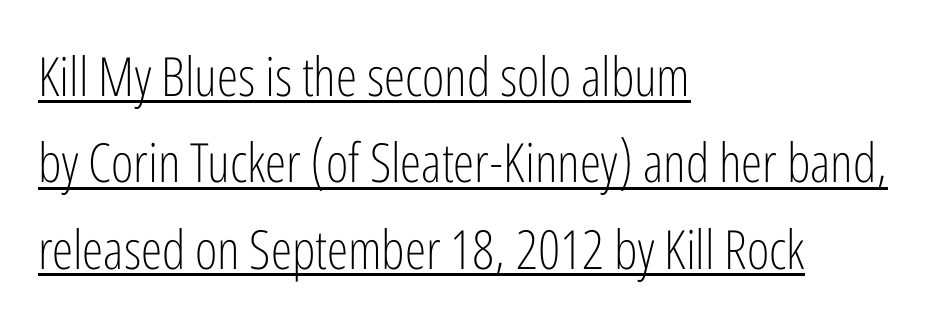
Compared with typical body copy, the letter spacing here is the same. Serif or sans? Sans — the stroke terminals are bare. Typeset ragged right — the left edge is the straight one. The passage shown is typed in a proportional face where columns would drift. Somebody hit Ctrl+U on this one — the words are underlined. A roman cut, with each character standing at attention.
